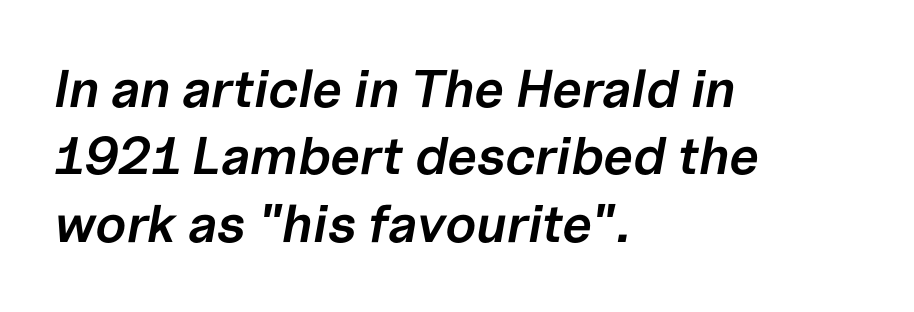
Layout note: lines flush left. These lines are rendered in a variable-pitch font. Students, observe: this is what conventionally led text looks like. Honestly, the letter spacing is just normal — you wouldn't notice it. The whole block is typeset with a tilt. Just letters on the line, the space beneath them empty.
